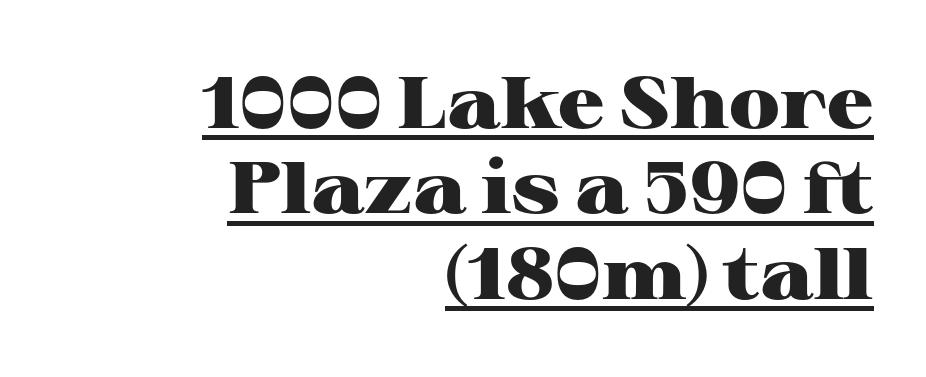
{"serif": "yes", "italic": "no", "bold": "yes", "weight": "heavy", "width": "wide", "stroke_contrast": "high", "x_height": "medium", "monospaced": "no", "underline": "yes", "align": "right", "line_spacing_ratio": 1.17, "letter_spacing": "normal", "letter_spacing_em": 0.0, "glyph_px": 73}
